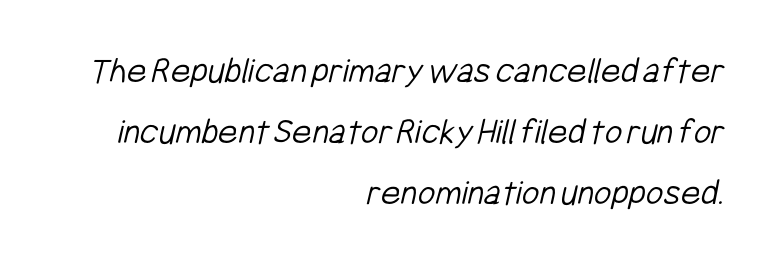
The image shows 38 px light, condensed sans-serif type; set right-aligned, normal line spacing (1.6x), normal letter spacing, not underlined; low stroke contrast and a medium x-height.
